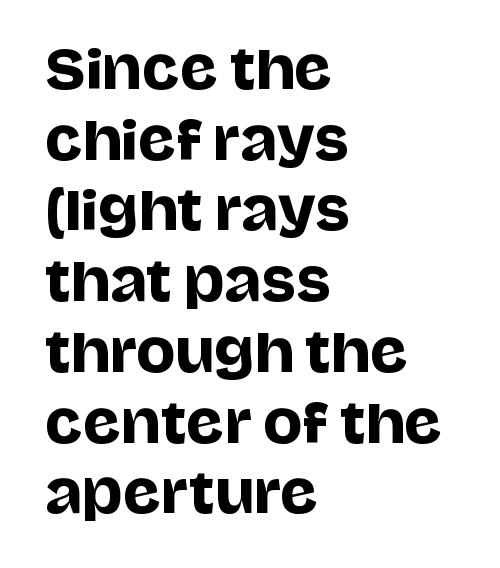
The area under the type is left untouched. The rendering uses natural spacing where letterforms have individual widths. The paragraph shown leans on its left margin. Are there feet on the stems? There aren't — it's a sans. The letters sit at their default tracking, neither squeezed nor spread. In terms of posture, this sample is upright.
